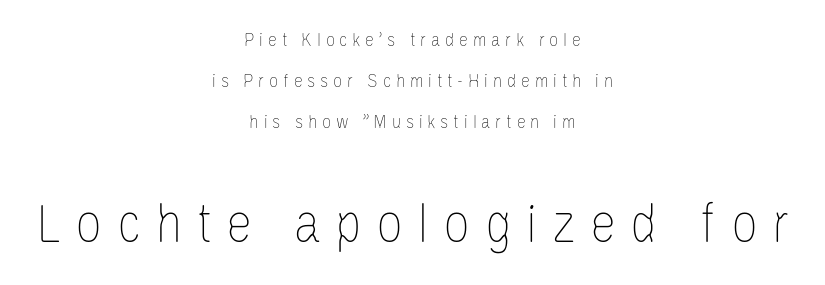
{"italic": "no", "bold": "no", "weight": "thin", "width": "condensed", "stroke_contrast": "low", "x_height": "large", "monospaced": "no", "underline": "no", "align": "center", "line_spacing": "loose", "line_spacing_ratio": 2.04, "letter_spacing": "wide", "letter_spacing_em": 0.24, "larger_block": "second", "size_ratio": 2.95, "glyph_px": 59}
